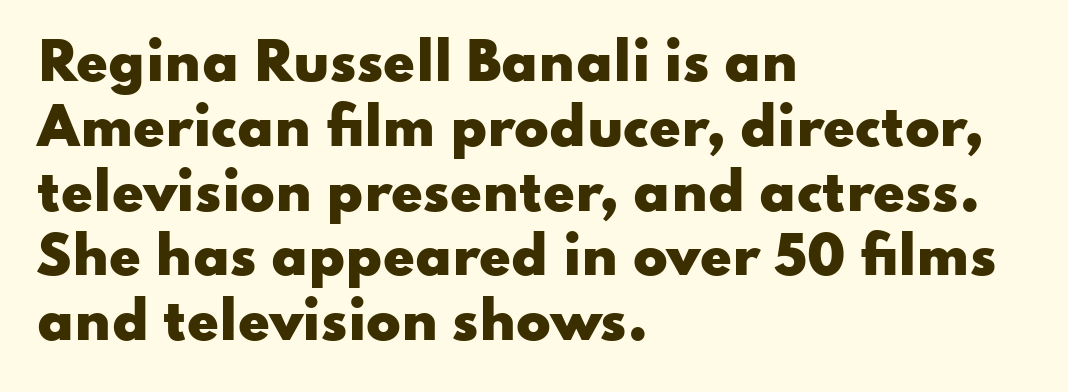
Here the designer chose a conventional face with non-uniform glyph widths. These lines stack with their left ends in a neat column. Summary of weight: heavy, a full bold. Characters remain perfectly vertical along every line.
